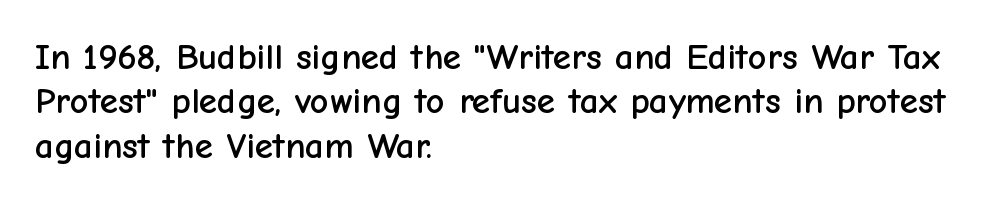
Q: Is the text italic (slanted)? A: No, it is upright.
Q: Is the typeface a serif or a sans-serif typeface? A: Sans-serif.
Q: Is the text underlined? A: No.
Q: How is the paragraph aligned? A: Left-aligned.
Q: Is the spacing between letters normal or unusually wide? A: Normal.
Q: Width (condensed, normal, or wide)? A: Normal.
Q: Stroke contrast? A: Low.
Q: x-height? A: Medium.
Q: Monospaced? A: No.
